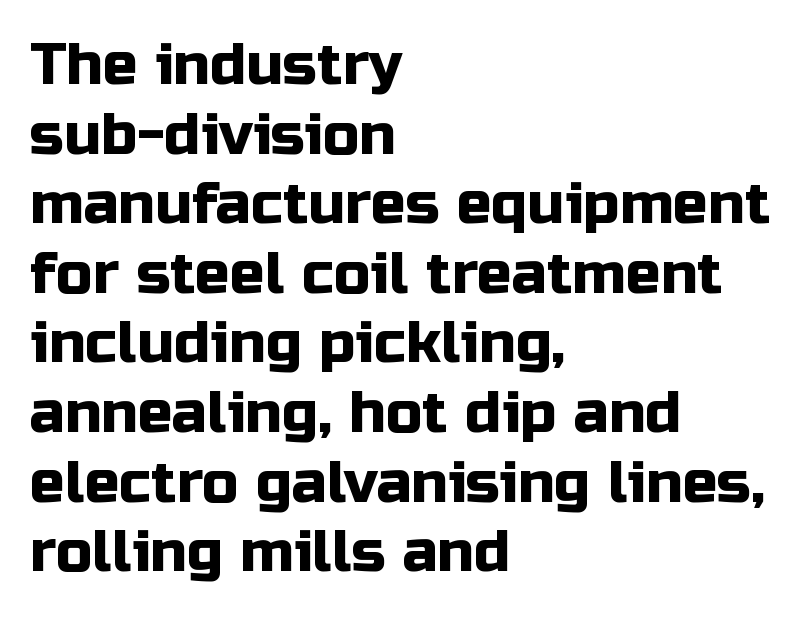
{"serif": "no", "italic": "no", "width": "normal", "stroke_contrast": "low", "x_height": "medium", "monospaced": "no", "underline": "no", "align": "left", "line_spacing_ratio": 1.2, "letter_spacing": "normal", "letter_spacing_em": 0.0, "glyph_px": 58}
